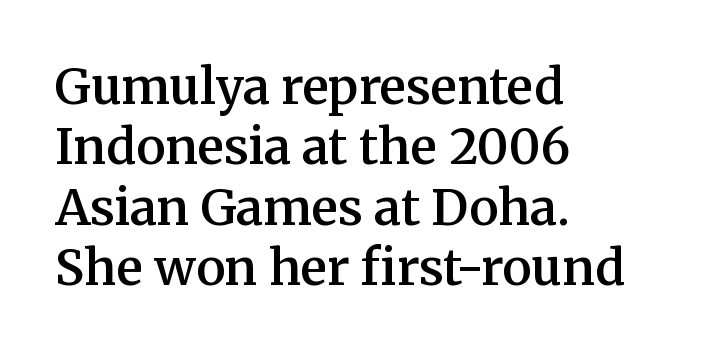
Q: Is the text bold? A: Semi-bold.
Q: Is the text italic (slanted)? A: No, it is upright.
Q: Is the typeface a serif or a sans-serif typeface? A: Serif.
Q: Is the text underlined? A: No.
Q: How is the paragraph aligned? A: Left-aligned.
Q: Is the spacing between letters normal or unusually wide? A: Normal.
Q: Width (condensed, normal, or wide)? A: Normal.
Q: Stroke contrast? A: Medium.
Q: x-height? A: Medium.
Q: Monospaced? A: No.
